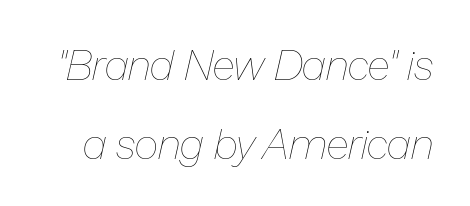
Q: Is the text bold? A: No.
Q: Is the text italic (slanted)? A: Yes, it leans right by about 13 degrees.
Q: Is the text underlined? A: No.
Q: Is the spacing between letters normal or unusually wide? A: Normal.
Q: Width (condensed, normal, or wide)? A: Normal.
Q: Stroke contrast? A: Low.
Q: x-height? A: Medium.
Q: Monospaced? A: No.
